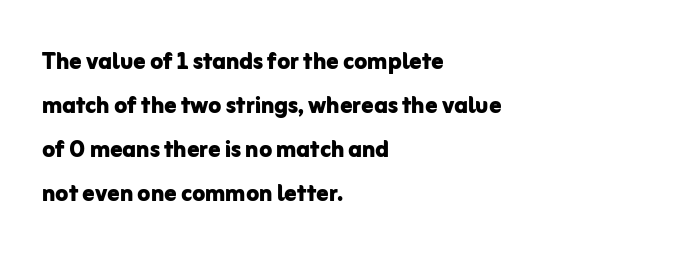
The image shows 30 px bold sans-serif type, upright; set left-aligned, normal line spacing (1.47x), normal letter spacing, not underlined; low stroke contrast and a medium x-height.
